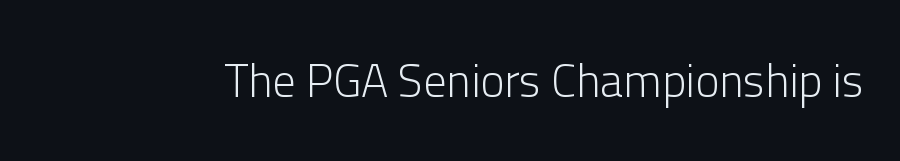
{"serif": "no", "italic": "no", "bold": "no", "weight": "light", "width": "normal", "stroke_contrast": "low", "x_height": "medium", "monospaced": "no", "underline": "no", "letter_spacing": "normal", "letter_spacing_em": 0.0, "glyph_px": 46}
